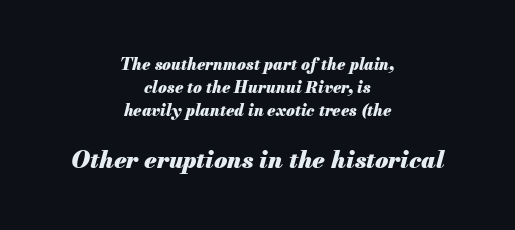
Q: Is the text bold? A: Yes.
Q: Is the text italic (slanted)? A: Yes, it leans right by about 13 degrees.
Q: Is the text underlined? A: No.
Q: How is the paragraph aligned? A: Centered.
Q: Is the spacing between letters normal or unusually wide? A: Normal.
Q: Is the spacing between lines tight, normal or loose? A: Normal.
Q: Which block of text is set in a larger size, the first (top) or the second (bottom)? A: The second (bottom) one.
